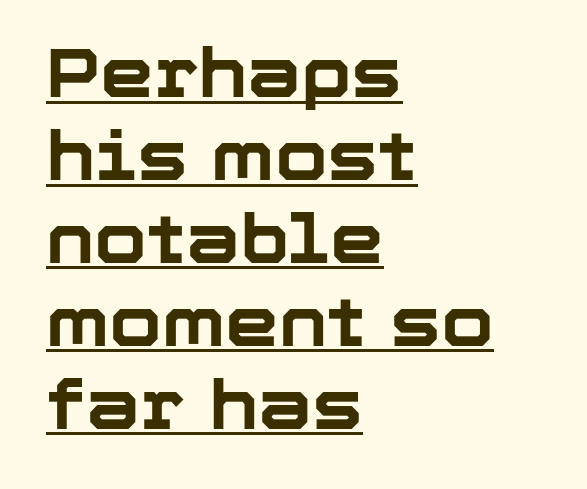
A continuous stroke trails under the words, as in a hyperlink. Honestly, the letter spacing is just normal — you wouldn't notice it. A dark, heavy texture on the line: the type is bold. Is this a sans? Yes — the strokes have no serifs. Looks like regular typesetting: each glyph gets only the width it needs. No italicization has been applied; the sample stays upright.
